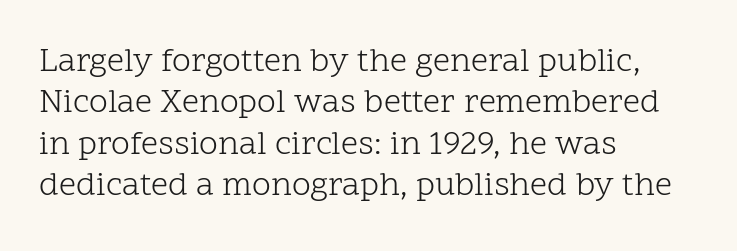
The image shows 34 px light serif type, upright; set left-aligned, line spacing 1.22x, normal letter spacing, not underlined; low stroke contrast and a medium x-height.
